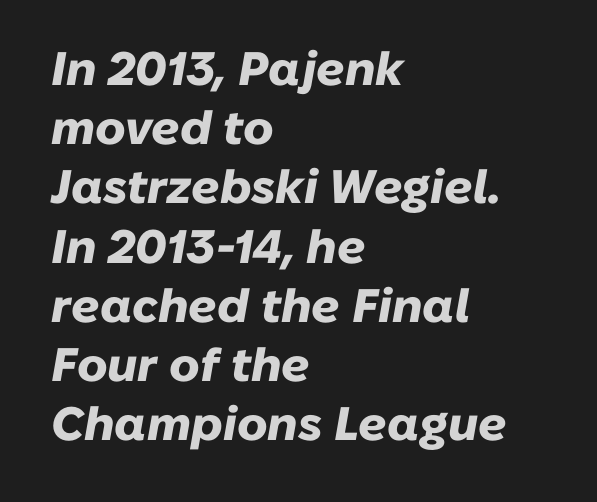
Q: Is the text bold? A: Yes.
Q: Is the text italic (slanted)? A: Yes, it leans right by about 10 degrees.
Q: Is the text underlined? A: No.
Q: How is the paragraph aligned? A: Left-aligned.
Q: Is the spacing between letters normal or unusually wide? A: Normal.
Q: Is the spacing between lines tight, normal or loose? A: Normal.
Q: Width (condensed, normal, or wide)? A: Normal.
Q: Stroke contrast? A: Low.
Q: x-height? A: Medium.
Q: Monospaced? A: No.
